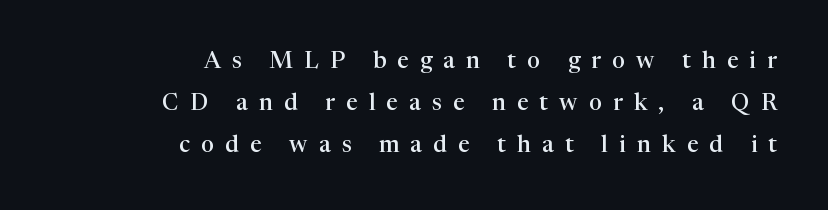
Q: Is the text bold? A: Semi-bold.
Q: Is the text italic (slanted)? A: No, it is upright.
Q: Is the text underlined? A: No.
Q: How is the paragraph aligned? A: Right-aligned.
Q: Is the spacing between letters normal or unusually wide? A: Unusually wide.
